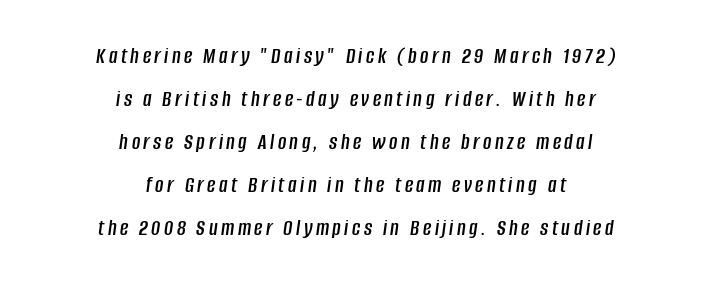
The image shows 23 px text type, italic (leaning right); set centered, line spacing 1.87x, not underlined.
